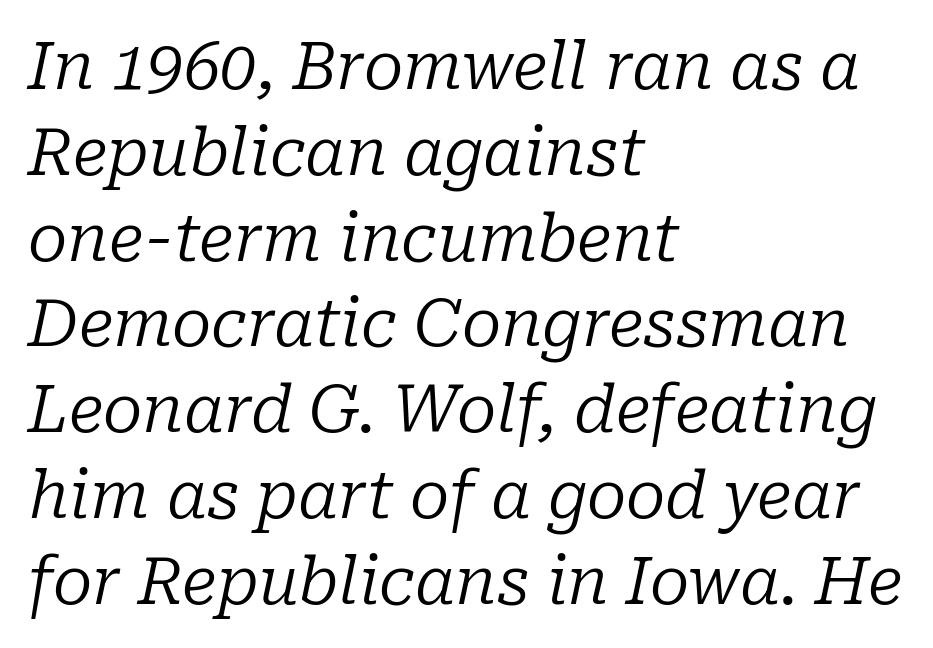
Glyph-to-glyph distance matches everyday printed text. Is this a fixed-width face? No — the glyphs have proportional, varying widths. Is the type slanted? Yes — the strokes lean at a clear angle. The text was rendered using a seriffed face with decorative stroke endings.
